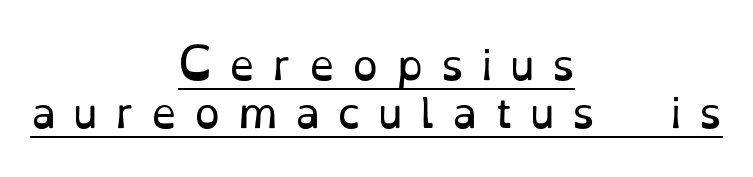
{"italic": "no", "bold": "no", "weight": "regular", "width": "normal", "stroke_contrast": "low", "x_height": "small", "monospaced": "no", "underline": "yes", "align": "center", "line_spacing_ratio": 1.17, "letter_spacing": "wide", "letter_spacing_em": 0.42, "glyph_px": 41}
